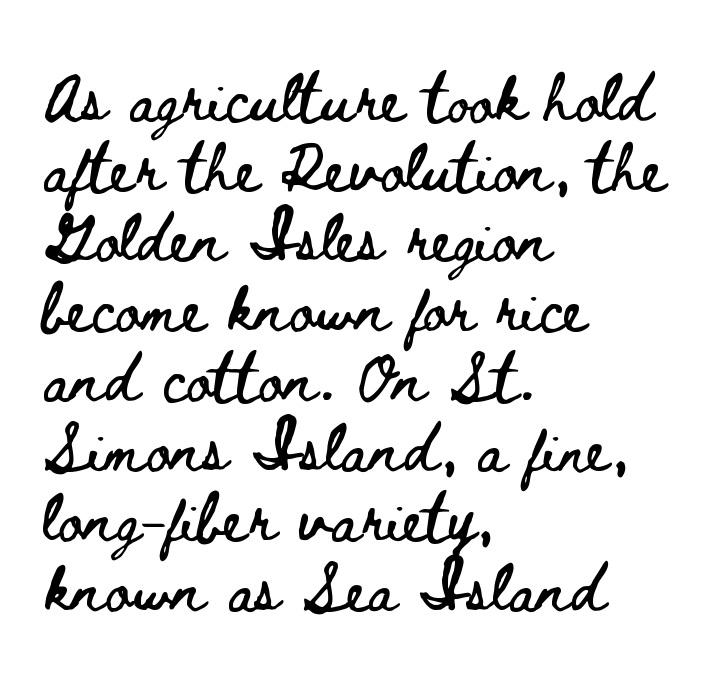
Look at the tracking — it's just the regular setting, nothing added. What's the leading like? Ordinary, nothing unusual. Line beginnings align vertically; line endings do not.
